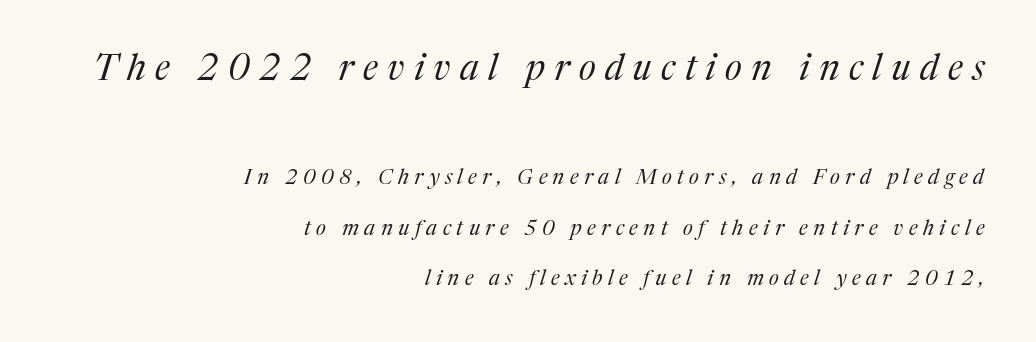
The image shows 36 px regular-weight serif type, italic (leaning right); set right-aligned, loose line spacing (2.4x), unusually wide letter spacing (+0.26 em), not underlined; the first (top) block is 1.71x larger; medium stroke contrast and a medium x-height.
